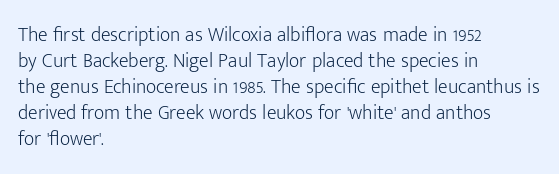
The image shows 20 px text type, upright; set left-aligned, normal line spacing (1.3x), normal letter spacing, not underlined.
